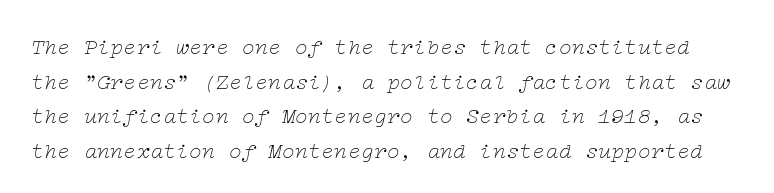
Q: Is the text bold? A: No.
Q: Is the text italic (slanted)? A: Yes, it leans right by about 12 degrees.
Q: Is the text underlined? A: No.
Q: Is the spacing between letters normal or unusually wide? A: Normal.
Q: Is the spacing between lines tight, normal or loose? A: Normal.
